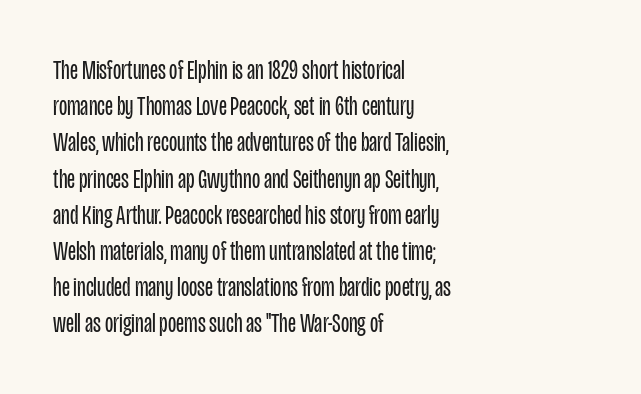
The strokes carry an ordinary text weight at most. Teacher's note: observe the even left margin — that is flush-left alignment. The lines sit at an ordinary, default distance from one another. Does extra space separate the letters? No, they use regular spacing. Posture: vertical. The specimen omits any rule beneath the text block's lines.
